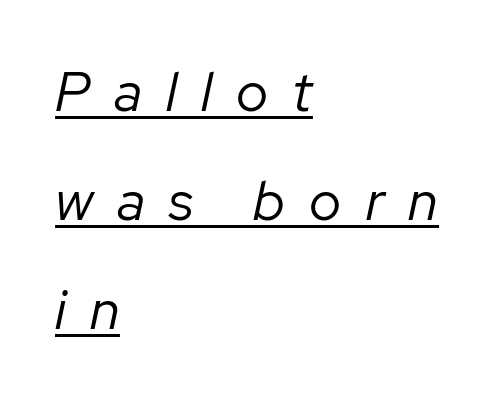
Q: Is the text bold? A: No.
Q: Is the text italic (slanted)? A: Yes, it leans right by about 12 degrees.
Q: Is the text underlined? A: Yes.
Q: How is the paragraph aligned? A: Left-aligned.
Q: Is the spacing between letters normal or unusually wide? A: Unusually wide.
Q: Is the spacing between lines tight, normal or loose? A: Loose.
Q: Width (condensed, normal, or wide)? A: Normal.
Q: Stroke contrast? A: Low.
Q: x-height? A: Medium.
Q: Monospaced? A: No.
